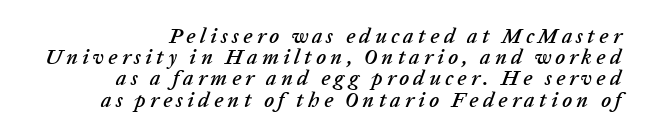
{"italic": "yes", "lean": "right", "slant_degrees": 20, "underline": "no", "line_spacing": "tight", "line_spacing_ratio": 1.01, "letter_spacing": "wide", "letter_spacing_em": 0.2, "glyph_px": 21}
